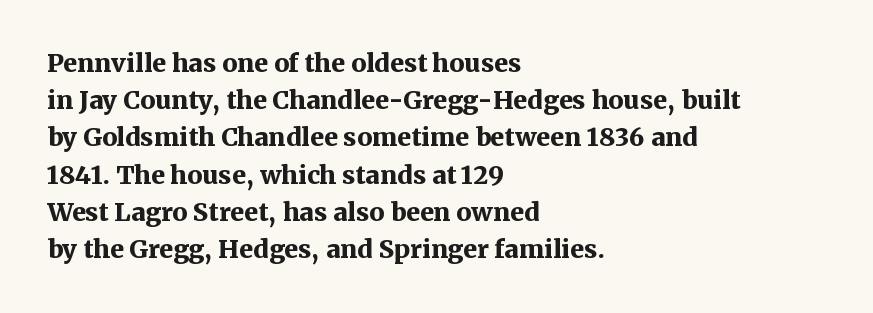
Q: Is the text bold? A: Yes.
Q: Is the text italic (slanted)? A: No, it is upright.
Q: Is the text underlined? A: No.
Q: How is the paragraph aligned? A: Left-aligned.
Q: Is the spacing between letters normal or unusually wide? A: Normal.
Q: Is the spacing between lines tight, normal or loose? A: Normal.
